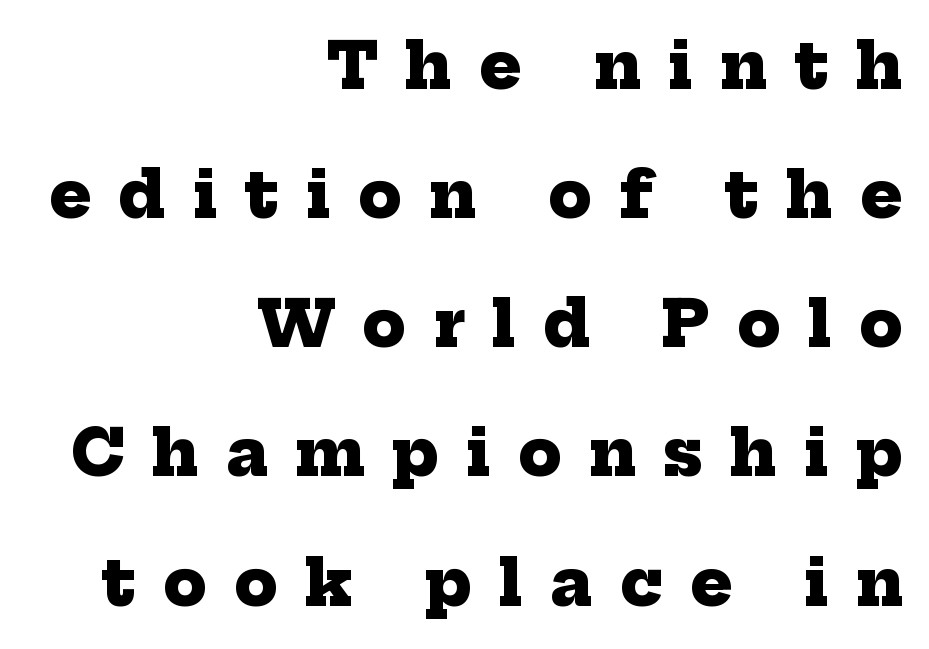
Q: Is the text bold? A: Yes.
Q: Is the typeface a serif or a sans-serif typeface? A: Serif.
Q: Is the text underlined? A: No.
Q: How is the paragraph aligned? A: Right-aligned.
Q: Is the spacing between letters normal or unusually wide? A: Unusually wide.
Q: Is the spacing between lines tight, normal or loose? A: Loose.
Q: Width (condensed, normal, or wide)? A: Normal.
Q: Stroke contrast? A: Low.
Q: x-height? A: Medium.
Q: Monospaced? A: No.
